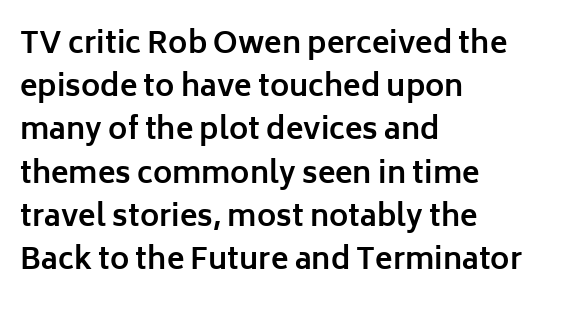
{"serif": "no", "italic": "no", "bold": "yes", "weight": "bold", "width": "normal", "stroke_contrast": "low", "x_height": "medium", "monospaced": "no", "underline": "no", "align": "left", "line_spacing": "normal", "line_spacing_ratio": 1.49, "letter_spacing": "normal", "letter_spacing_em": 0.0, "glyph_px": 29}
